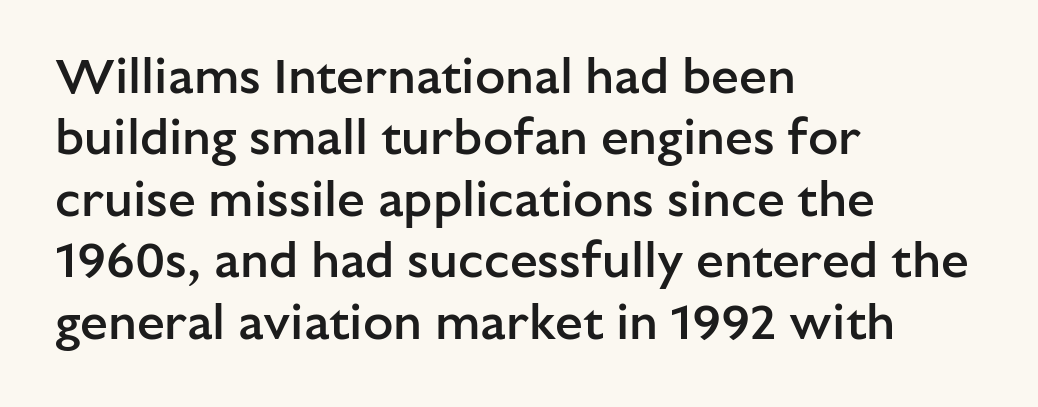
Q: Is the text bold? A: Semi-bold.
Q: Is the text italic (slanted)? A: No, it is upright.
Q: Is the typeface a serif or a sans-serif typeface? A: Sans-serif.
Q: Is the text underlined? A: No.
Q: How is the paragraph aligned? A: Left-aligned.
Q: Is the spacing between letters normal or unusually wide? A: Normal.
Q: Width (condensed, normal, or wide)? A: Normal.
Q: Stroke contrast? A: Low.
Q: x-height? A: Medium.
Q: Monospaced? A: No.
